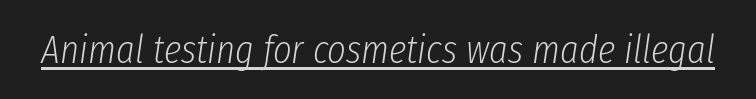
This is oblique type, the kind used for emphasis or titles. Each stroke keeps to a modest, everyday thickness or less. How are the letters spaced? Ordinarily, with no added tracking. The passage shown is typed in a proportional face where columns would drift. The rendering uses the underline text-decoration.
